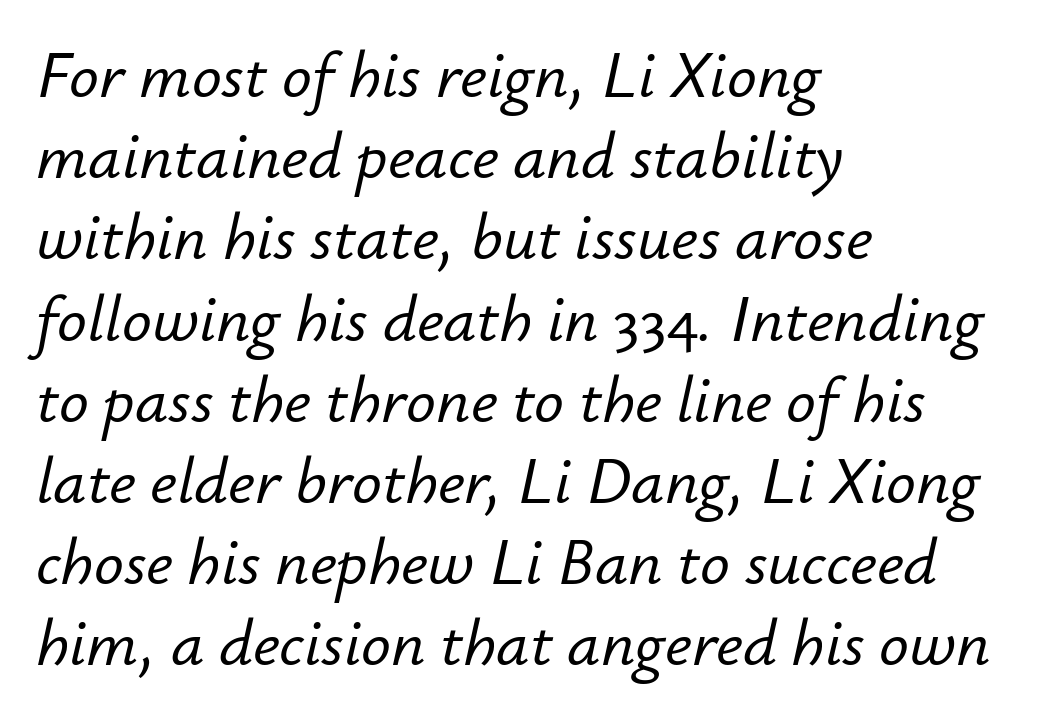
Q: Is the text italic (slanted)? A: Yes, it leans right by about 12 degrees.
Q: Is the text underlined? A: No.
Q: How is the paragraph aligned? A: Left-aligned.
Q: Is the spacing between letters normal or unusually wide? A: Normal.
Q: Width (condensed, normal, or wide)? A: Normal.
Q: Stroke contrast? A: Low.
Q: x-height? A: Small.
Q: Monospaced? A: No.
